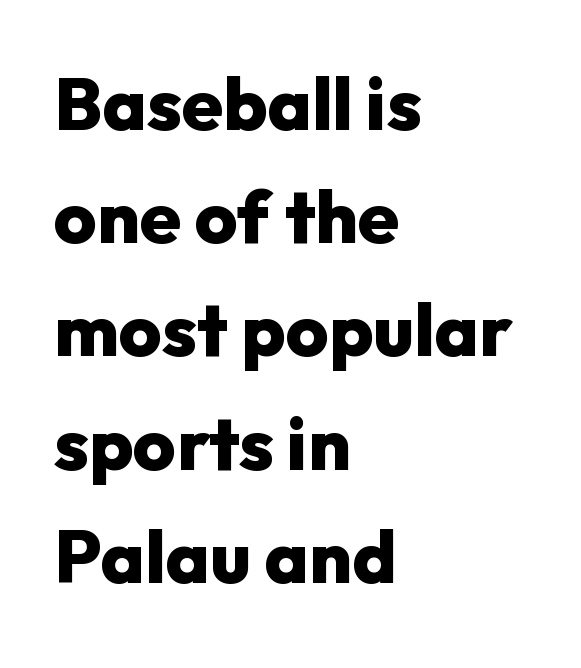
Q: Is the text bold? A: Yes.
Q: Is the text italic (slanted)? A: No, it is upright.
Q: Is the typeface a serif or a sans-serif typeface? A: Sans-serif.
Q: Is the text underlined? A: No.
Q: How is the paragraph aligned? A: Left-aligned.
Q: Is the spacing between letters normal or unusually wide? A: Normal.
Q: Is the spacing between lines tight, normal or loose? A: Normal.
Q: Width (condensed, normal, or wide)? A: Normal.
Q: Stroke contrast? A: Low.
Q: x-height? A: Medium.
Q: Monospaced? A: No.
